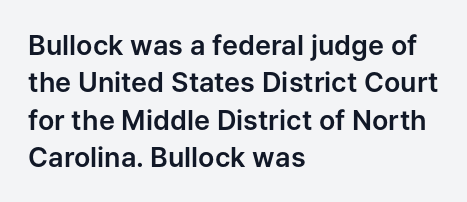
Normally led — the rows are evenly, conventionally spaced. Letter spacing: default. This is the regular roman posture of the typeface. Clear beneath every line of the passage. This rendering uses left alignment, leaving the right contour irregular.
